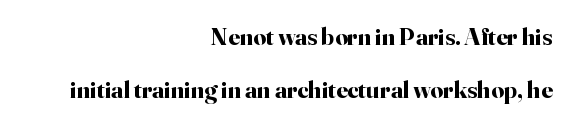
Posture: vertical. The letters sit at their default tracking, neither squeezed nor spread. Is the type bold? Yes — the strokes are clearly thick and heavy. What's the leading like? Stretched, with rows far apart. A flush-right, rag-left setting is used for this passage.
